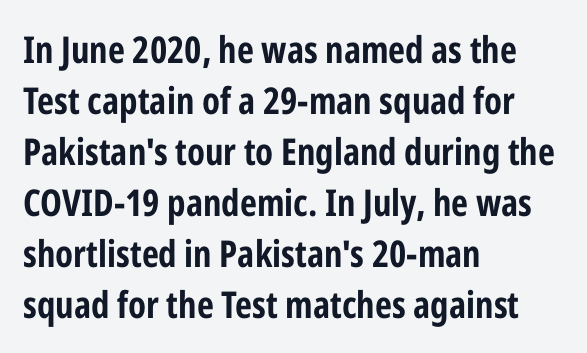
{"serif": "no", "italic": "no", "bold": "yes", "weight": "bold", "width": "condensed", "stroke_contrast": "low", "x_height": "medium", "monospaced": "no", "underline": "no", "align": "left", "line_spacing": "normal", "line_spacing_ratio": 1.38, "letter_spacing": "normal", "letter_spacing_em": 0.0, "glyph_px": 37}
